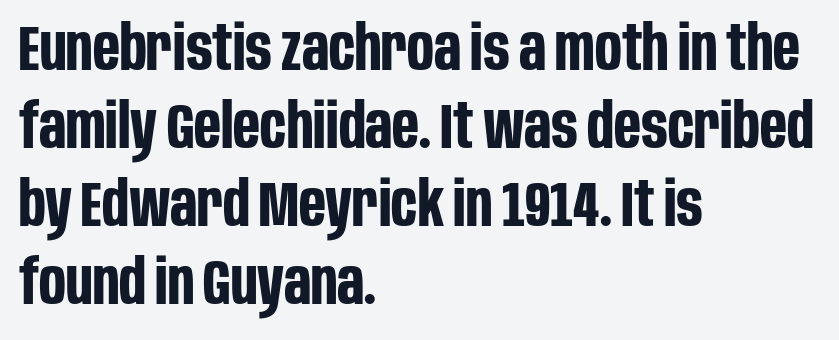
The image shows 63 px bold, condensed sans-serif type, upright; set left-aligned, line spacing 1.24x, normal letter spacing, not underlined; low stroke contrast and a large x-height.
